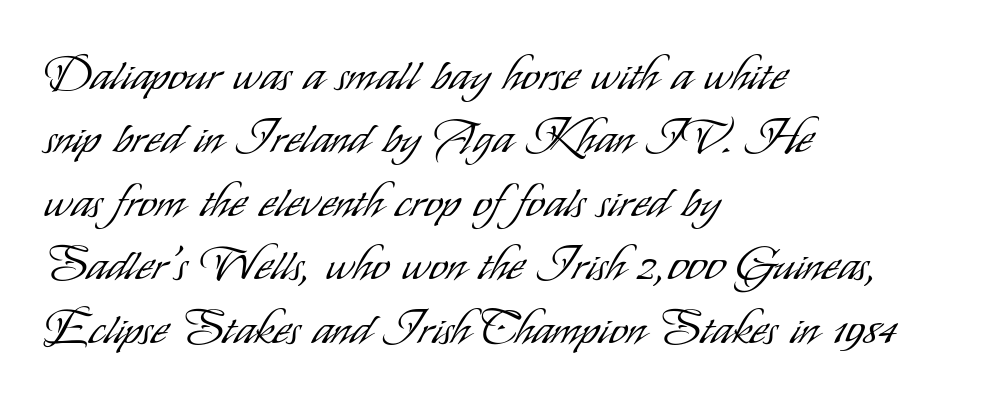
{"serif": "no", "bold": "no", "weight": "light", "width": "condensed", "stroke_contrast": "low", "x_height": "small", "monospaced": "no", "underline": "no", "align": "left", "line_spacing": "normal", "line_spacing_ratio": 1.38, "letter_spacing": "normal", "letter_spacing_em": 0.0, "glyph_px": 46}
